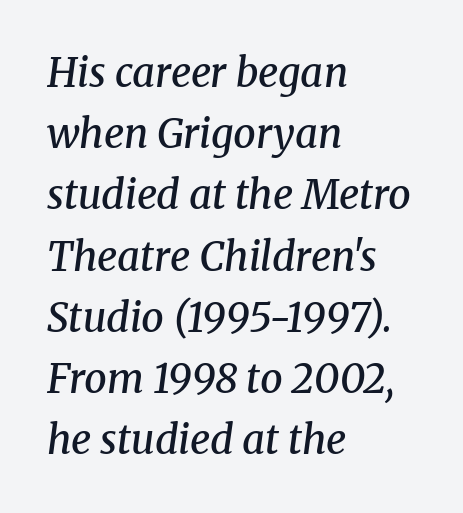
Would a proofreader flag this as italicized? Yes. These lines are set flush left with a ragged right edge. Whoever set this chose a conventional vertical rhythm. Weight check: semibold — heavier than regular, not quite bold. Observe the serifs anchoring each vertical stroke in this sample.
